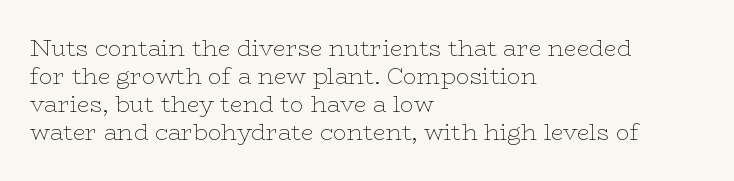
{"italic": "no", "bold": "no", "underline": "no", "align": "left", "line_spacing_ratio": 1.22, "letter_spacing": "normal", "letter_spacing_em": 0.0, "glyph_px": 23}
